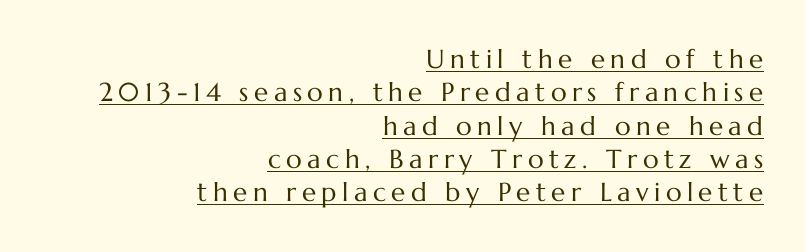
The image shows 26 px text type, upright; set right-aligned, normal line spacing (1.28x), unusually wide letter spacing (+0.21 em), underlined.
